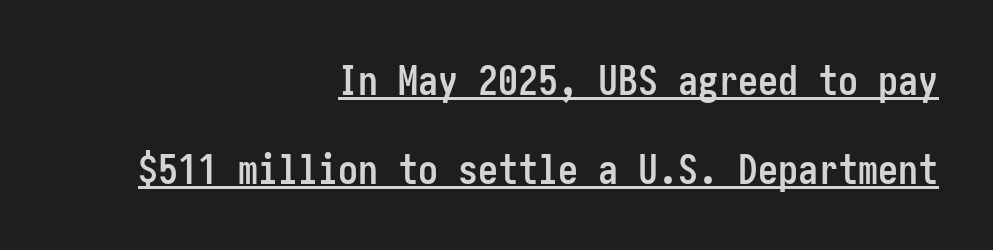
Notice how the passage keeps a crisp vertical edge on the right only. Horizontal bands of white between lines are thick stripes. When letters stand straight like this, we call the style roman or upright. Glance below the letters and you will spot a drawn line. Stroke thickness is high; the sample reads as a true bold. The type family on display is of the sans-serif kind.
